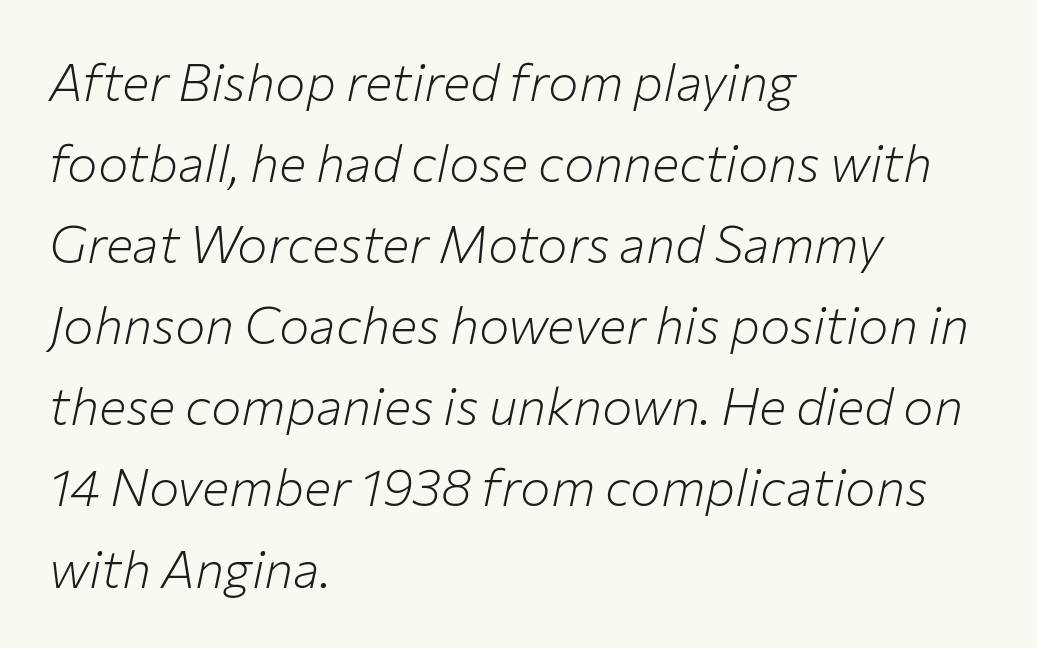
Q: Is the text bold? A: No.
Q: Is the text italic (slanted)? A: Yes, it leans right by about 12 degrees.
Q: Is the text underlined? A: No.
Q: How is the paragraph aligned? A: Left-aligned.
Q: Is the spacing between letters normal or unusually wide? A: Normal.
Q: Is the spacing between lines tight, normal or loose? A: Normal.
Q: Width (condensed, normal, or wide)? A: Normal.
Q: Stroke contrast? A: Low.
Q: x-height? A: Medium.
Q: Monospaced? A: No.
